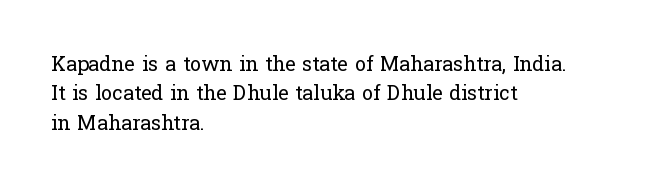
Q: Is the text bold? A: No.
Q: Is the text italic (slanted)? A: No, it is upright.
Q: Is the text underlined? A: No.
Q: How is the paragraph aligned? A: Left-aligned.
Q: Is the spacing between letters normal or unusually wide? A: Normal.
Q: Is the spacing between lines tight, normal or loose? A: Normal.
